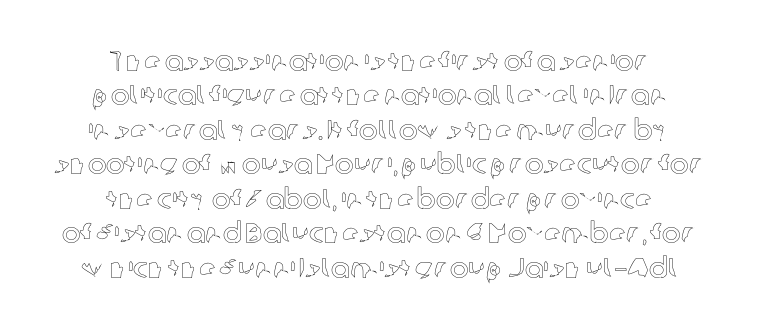
The image shows 28 px text type, upright; set centered, line spacing 1.23x, normal letter spacing, not underlined; a medium x-height.
